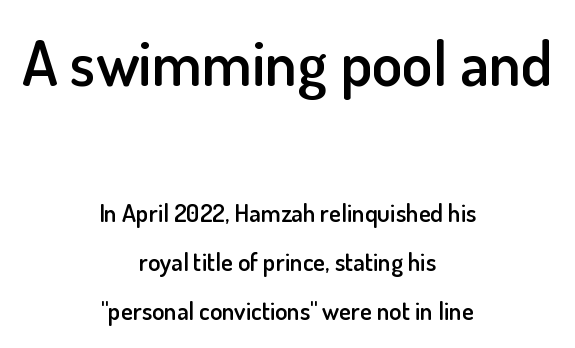
Unmarked baselines from the first word to the last. The leading is generous, giving the passage an open texture. To sum up the face: it is a sans, with no serifs. Note the varied advance widths — an 'i' is clearly narrower than an 'm'. The typesetter chose a symmetrical, centered arrangement here. The letters sit at their default tracking, neither squeezed nor spread.
